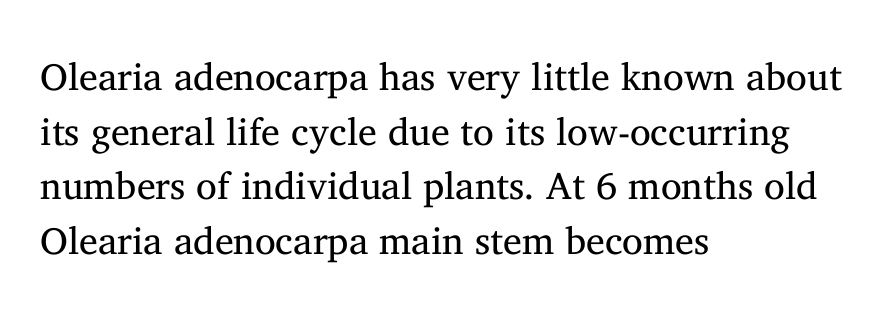
Examine the stroke ends and you'll spot serifs. Note the varied advance widths — an 'i' is clearly narrower than an 'm'. Vertical stems look standard width or narrower in stroke. Typeset ragged right — the left edge is the straight one.
